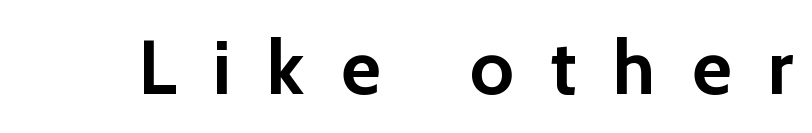
Tracking here is generous; glyphs stand well apart from one another. Posture: straight, roman, zero tilt. The characters look thick and weighty, a clear bold. To sum up the face: it is a sans, with no serifs. The space directly below the letters is spotless.
